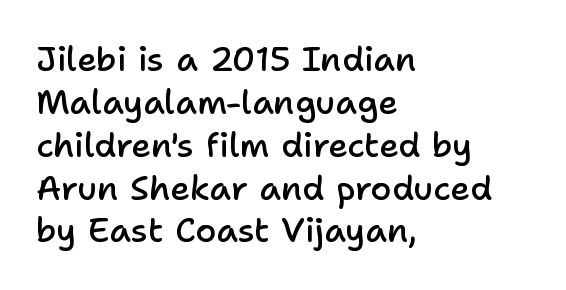
{"serif": "no", "italic": "no", "bold": "semi", "weight": "semibold", "width": "normal", "stroke_contrast": "low", "x_height": "medium", "monospaced": "no", "underline": "no", "align": "left", "line_spacing": "normal", "line_spacing_ratio": 1.26, "letter_spacing": "normal", "letter_spacing_em": 0.0, "glyph_px": 34}
